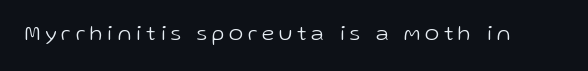
Q: Is the text bold? A: No.
Q: Is the text italic (slanted)? A: No, it is upright.
Q: Is the text underlined? A: No.
Q: Is the spacing between letters normal or unusually wide? A: Unusually wide.
